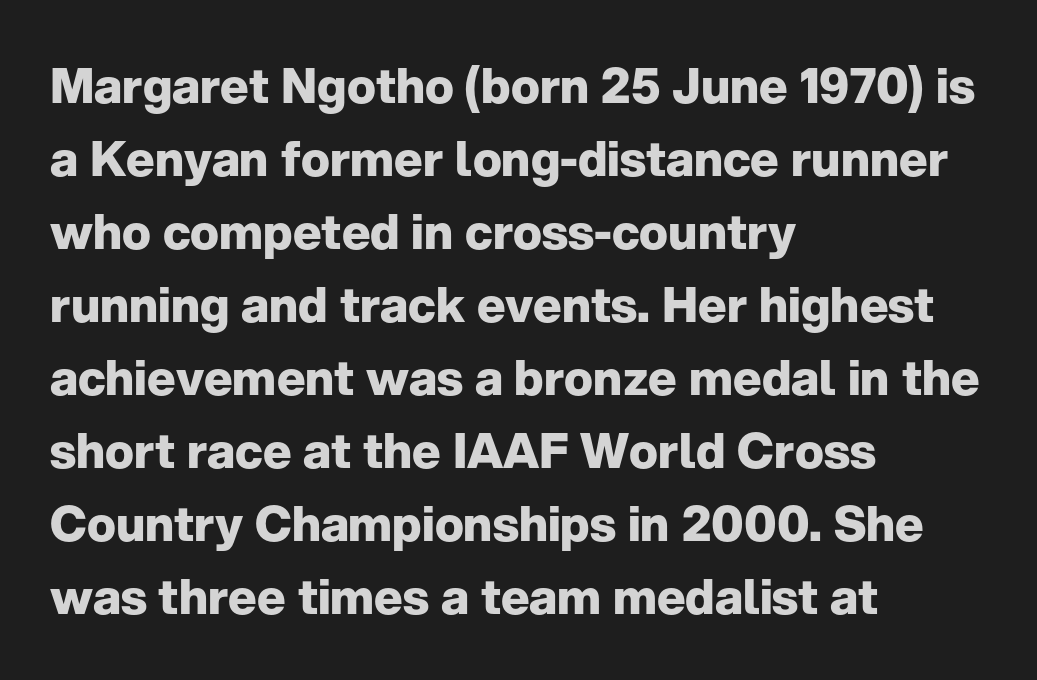
Q: Is the text bold? A: Yes.
Q: Is the text italic (slanted)? A: No, it is upright.
Q: Is the typeface a serif or a sans-serif typeface? A: Sans-serif.
Q: Is the text underlined? A: No.
Q: How is the paragraph aligned? A: Left-aligned.
Q: Is the spacing between letters normal or unusually wide? A: Normal.
Q: Is the spacing between lines tight, normal or loose? A: Normal.
Q: Width (condensed, normal, or wide)? A: Normal.
Q: Stroke contrast? A: Low.
Q: x-height? A: Medium.
Q: Monospaced? A: No.
